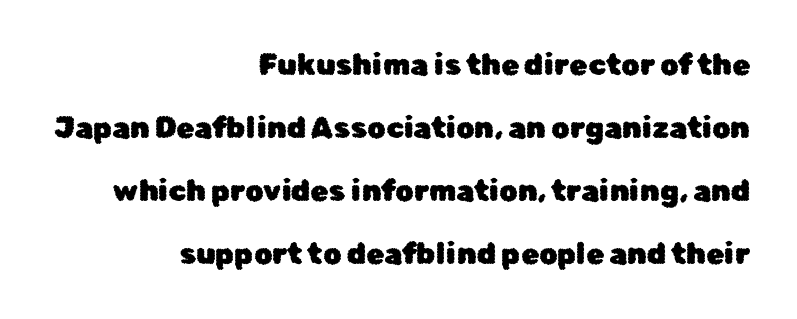
Grotesque or geometric, the face here clearly has no serifs. The paragraph shown leans on its right margin. How would I describe the line gaps? Wide and relaxed. Style check: upright.
